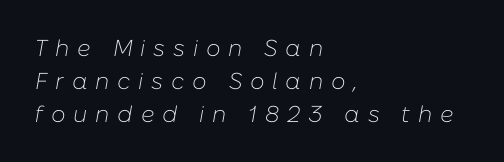
{"italic": "yes", "lean": "right", "slant_degrees": 10, "bold": "no", "underline": "no", "align": "left", "line_spacing": "normal", "line_spacing_ratio": 1.43, "letter_spacing": "wide", "letter_spacing_em": 0.34, "glyph_px": 23}
